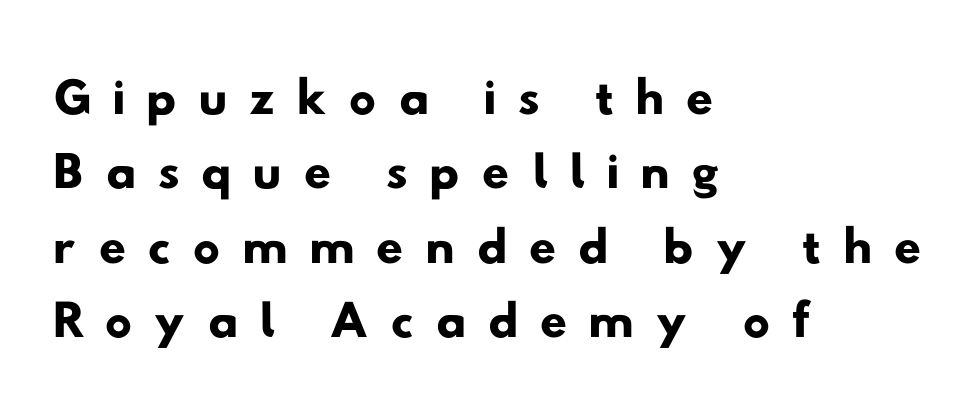
Q: Is the typeface a serif or a sans-serif typeface? A: Sans-serif.
Q: Is the text underlined? A: No.
Q: How is the paragraph aligned? A: Left-aligned.
Q: Is the spacing between letters normal or unusually wide? A: Unusually wide.
Q: Is the spacing between lines tight, normal or loose? A: Tight.
Q: Width (condensed, normal, or wide)? A: Wide.
Q: Stroke contrast? A: Low.
Q: x-height? A: Small.
Q: Monospaced? A: No.
